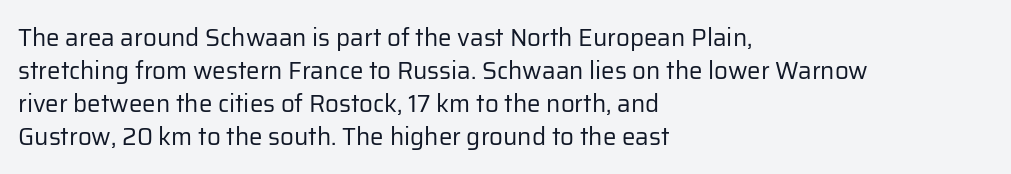
{"italic": "no", "bold": "no", "underline": "no", "align": "left", "line_spacing": "normal", "line_spacing_ratio": 1.37, "letter_spacing": "normal", "letter_spacing_em": 0.0, "glyph_px": 24}
